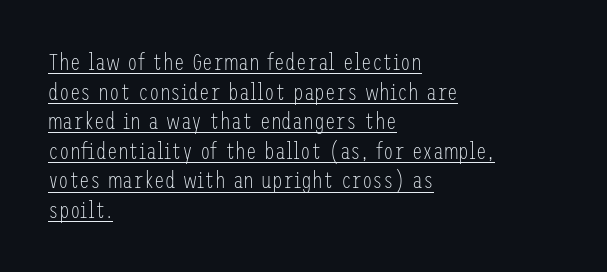
{"italic": "no", "bold": "no", "underline": "yes", "align": "left", "line_spacing_ratio": 1.23, "letter_spacing": "normal", "letter_spacing_em": 0.0, "glyph_px": 24}
